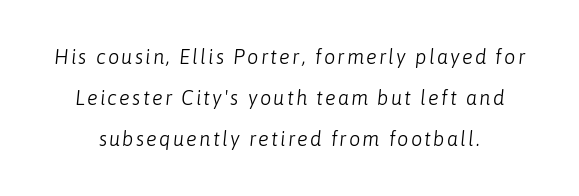
The image shows 20 px text type, italic (leaning right); set loose line spacing (2.04x), not underlined.
